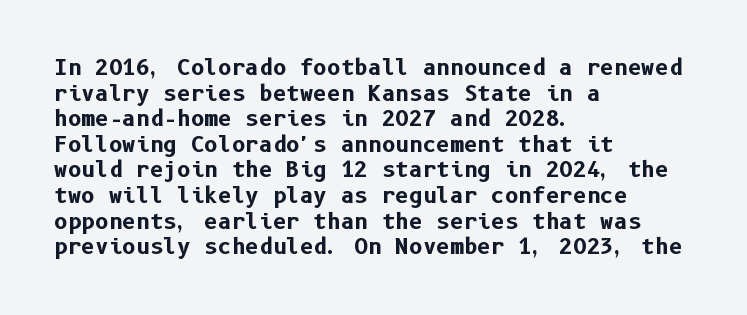
Is there any slant? The stems are plumb. The zone under the glyphs is completely vacant. Caption: bold face, heavy strokes. Each word holds together tightly as a unit, with standard inter-letter gaps. Does the copy run flush right? No — it runs flush left.
